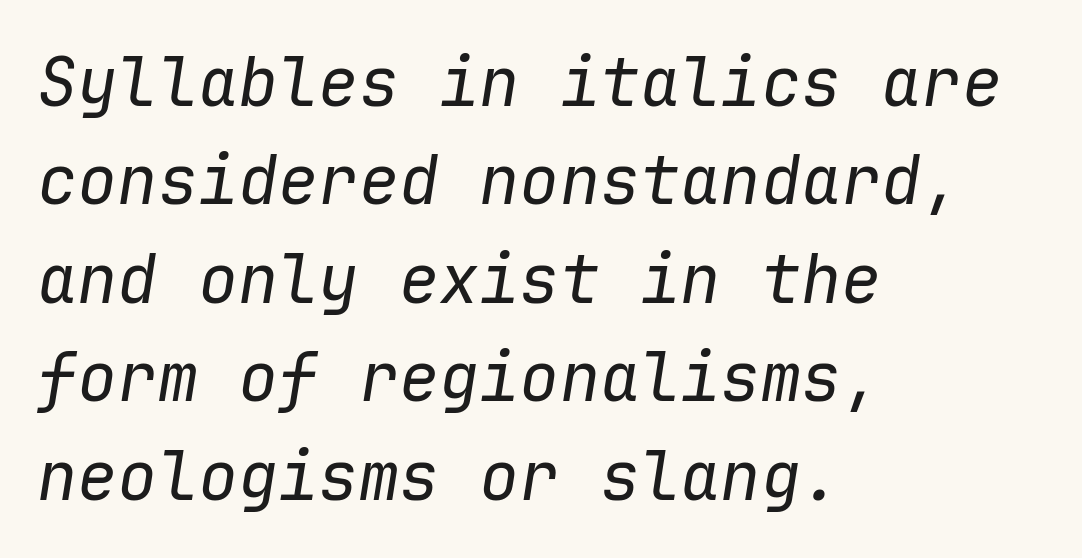
Caption: standard tracking, unaltered. The weight tops out at a normal text grade. The space directly below the letters is spotless. The lettering tilts uniformly, giving the passage an italic look.
